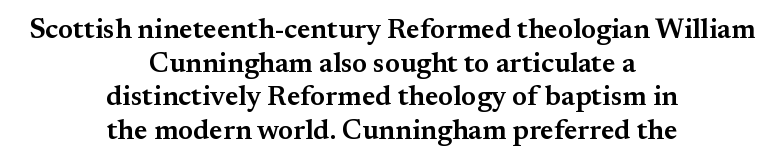
{"serif": "yes", "italic": "no", "bold": "semi", "weight": "semibold", "width": "normal", "stroke_contrast": "medium", "x_height": "small", "monospaced": "no", "underline": "no", "align": "center", "line_spacing_ratio": 1.2, "letter_spacing": "normal", "letter_spacing_em": 0.0, "glyph_px": 28}
